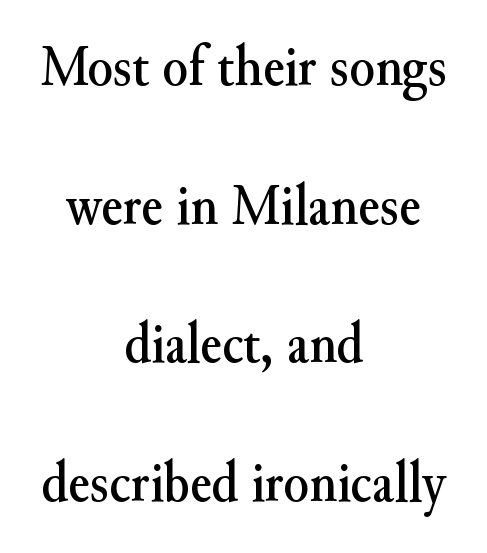
Q: Is the text italic (slanted)? A: No, it is upright.
Q: Is the typeface a serif or a sans-serif typeface? A: Serif.
Q: Is the text underlined? A: No.
Q: How is the paragraph aligned? A: Centered.
Q: Is the spacing between letters normal or unusually wide? A: Normal.
Q: Is the spacing between lines tight, normal or loose? A: Loose.
Q: Width (condensed, normal, or wide)? A: Normal.
Q: Stroke contrast? A: Medium.
Q: x-height? A: Small.
Q: Monospaced? A: No.
